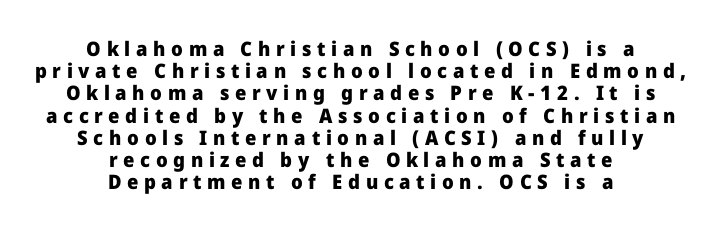
The image shows 20 px bold type, upright; set centered, tight line spacing (1.11x), unusually wide letter spacing (+0.28 em), not underlined.
